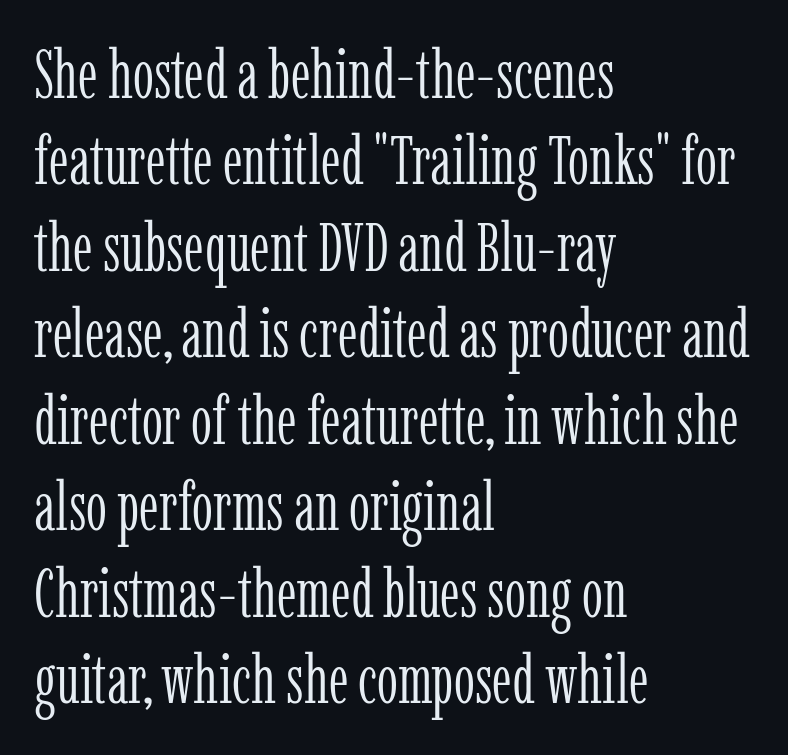
The image shows 67 px light, condensed serif type, upright; set left-aligned, normal line spacing (1.29x), normal letter spacing, not underlined; low stroke contrast and a medium x-height.
